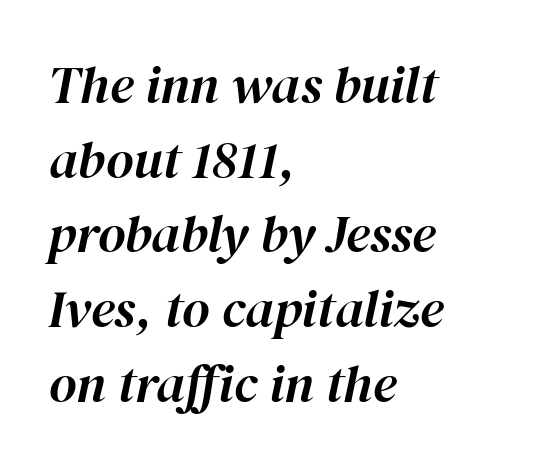
The image shows 53 px text type, italic (leaning right); set left-aligned, normal line spacing (1.41x), normal letter spacing, not underlined; high stroke contrast and a medium x-height.
